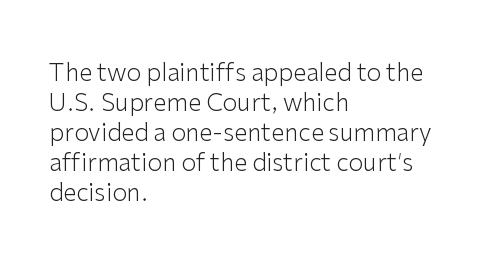
Honestly, there is no underline to notice here at all. The font's upright variant was chosen for this text. Horizontally, the lines are justified to the leading edge only. Bold? No — there's no thickening of the strokes.
